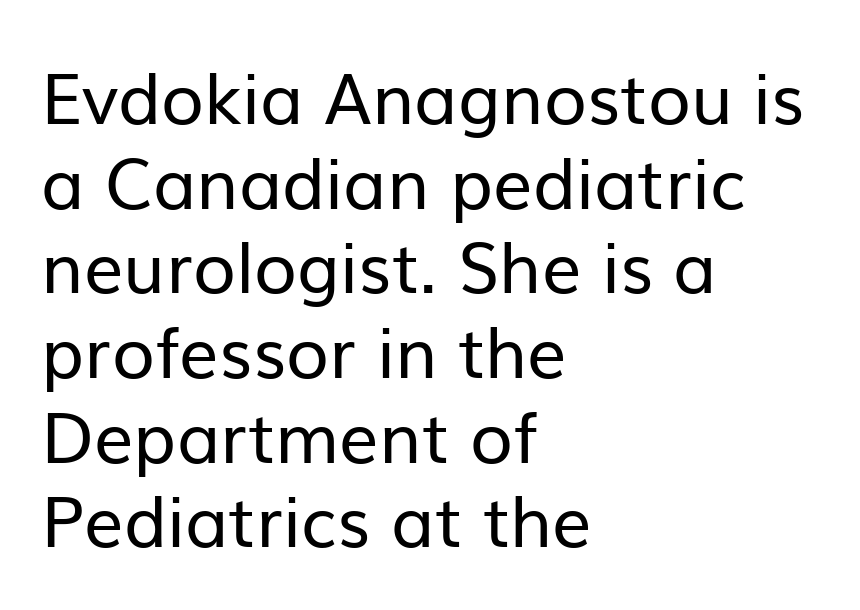
{"serif": "no", "italic": "no", "bold": "no", "weight": "regular", "width": "normal", "stroke_contrast": "low", "x_height": "medium", "monospaced": "no", "underline": "no", "align": "left", "line_spacing_ratio": 1.21, "letter_spacing": "normal", "letter_spacing_em": 0.0, "glyph_px": 70}
